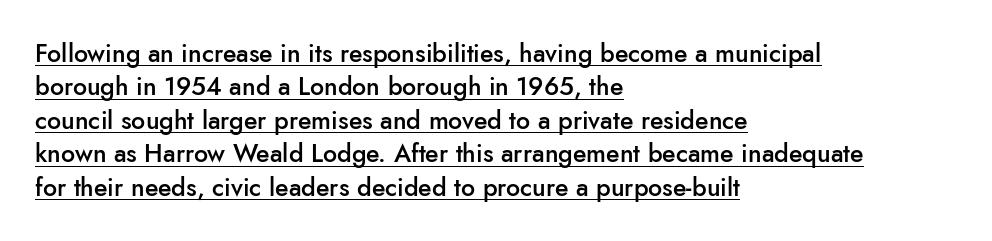
The image shows 25 px text type, upright; set left-aligned, normal line spacing (1.34x), normal letter spacing, underlined.
